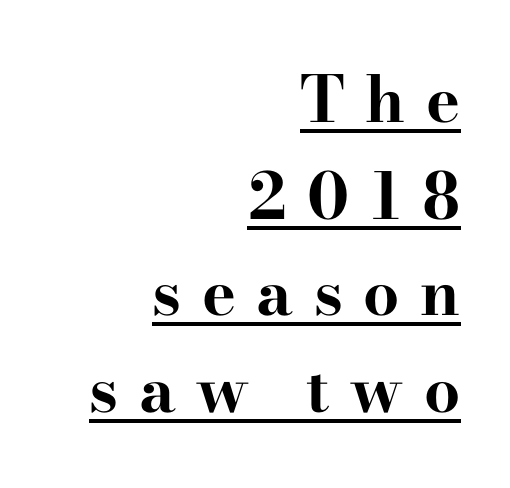
The image shows 64 px bold, wide serif type, upright; set right-aligned, normal line spacing (1.51x), unusually wide letter spacing (+0.32 em), underlined; high stroke contrast and a small x-height.
